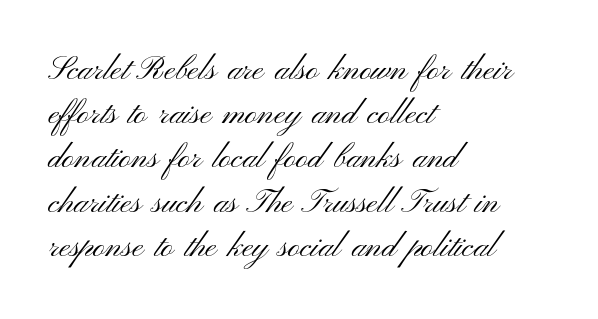
{"serif": "no", "bold": "no", "weight": "light", "width": "wide", "stroke_contrast": "medium", "x_height": "small", "monospaced": "no", "underline": "no", "align": "left", "line_spacing": "normal", "line_spacing_ratio": 1.34, "letter_spacing": "normal", "letter_spacing_em": 0.0, "glyph_px": 33}
